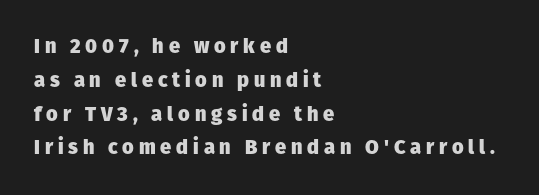
Typesetter's note: full bold, strokes at maximum text heaviness. Between one letter and the next there's a generous, obvious gap. Is there any slant? The stems are plumb. The designer left line spacing at the default. A student would call this left alignment; a typographer would say flush left, rag right.
